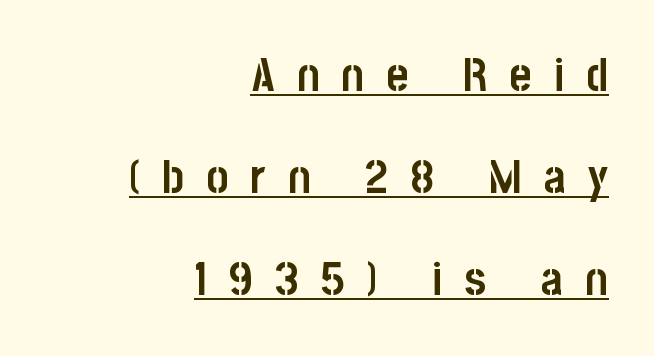
Q: Is the text bold? A: Yes.
Q: Is the text italic (slanted)? A: No, it is upright.
Q: Is the typeface a serif or a sans-serif typeface? A: Sans-serif.
Q: Is the text underlined? A: Yes.
Q: How is the paragraph aligned? A: Right-aligned.
Q: Is the spacing between letters normal or unusually wide? A: Unusually wide.
Q: Is the spacing between lines tight, normal or loose? A: Loose.
Q: Width (condensed, normal, or wide)? A: Condensed.
Q: Stroke contrast? A: Low.
Q: x-height? A: Large.
Q: Monospaced? A: No.
